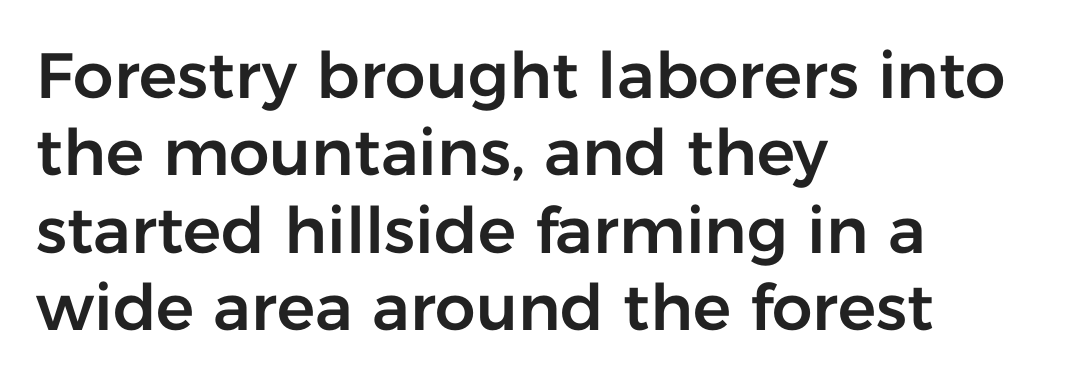
{"serif": "no", "italic": "no", "width": "normal", "stroke_contrast": "low", "x_height": "medium", "monospaced": "no", "underline": "no", "align": "left", "line_spacing_ratio": 1.21, "letter_spacing": "normal", "letter_spacing_em": 0.0, "glyph_px": 64}
